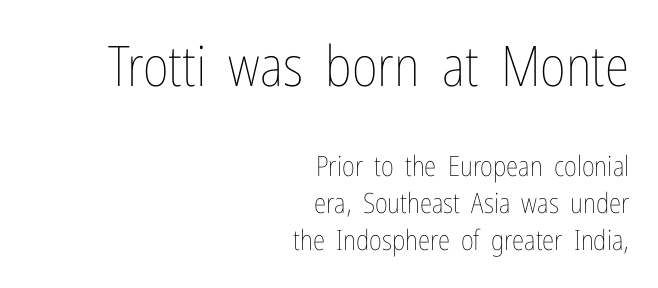
The image shows 56 px thin, condensed type, upright; set right-aligned, normal line spacing (1.31x), normal letter spacing, not underlined; the first (top) block is 2.0x larger; low stroke contrast and a medium x-height.
